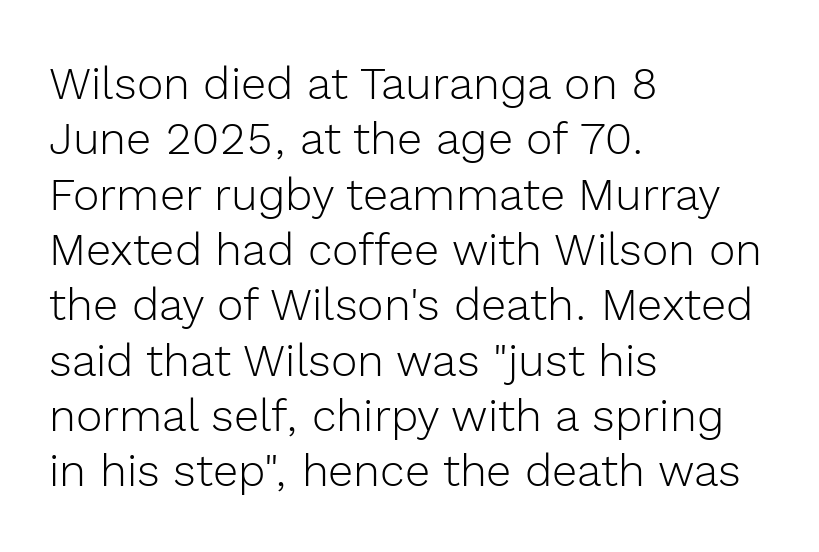
Letters rest on an invisible, unmarked baseline. These lines are rendered in a variable-pitch font. The letters stand straight up with perfectly vertical stems. These lines are set flush left with a ragged right edge. This sample uses a sans-serif face. How are the letters spaced? Ordinarily, with no added tracking.
